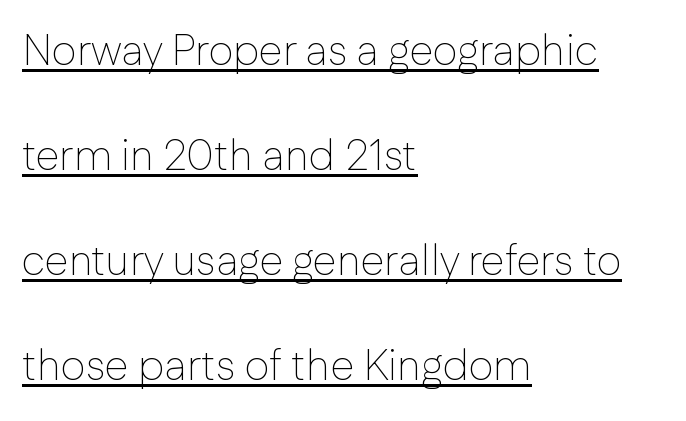
In terms of letterform style, serifs are entirely absent. Stem width sits at or under what a default text font uses. What stands out about the letter spacing? Nothing — it is the standard amount. The letters stand straight up with perfectly vertical stems. Glance below the letters and you will spot a drawn line.
